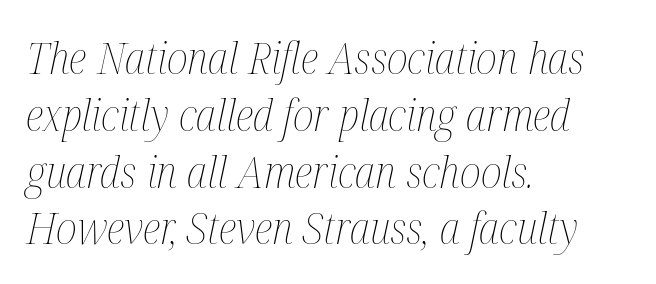
You could not count columns in this text — the font is proportionally spaced. Letter spacing: default. This sample uses an oblique cut, with every glyph tilted off the vertical. How would I describe the line gaps? Plain and ordinary. Heft: none added — not bold. Typeset ragged right — the left edge is the straight one.
